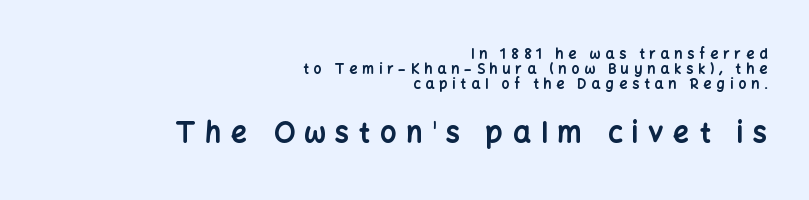
Q: Is the text bold? A: Yes.
Q: Is the text italic (slanted)? A: No, it is upright.
Q: Is the typeface a serif or a sans-serif typeface? A: Sans-serif.
Q: Is the text underlined? A: No.
Q: How is the paragraph aligned? A: Right-aligned.
Q: Is the spacing between letters normal or unusually wide? A: Unusually wide.
Q: Is the spacing between lines tight, normal or loose? A: Tight.
Q: Which block of text is set in a larger size, the first (top) or the second (bottom)? A: The second (bottom) one.
Q: Width (condensed, normal, or wide)? A: Normal.
Q: Stroke contrast? A: Low.
Q: x-height? A: Medium.
Q: Monospaced? A: No.
